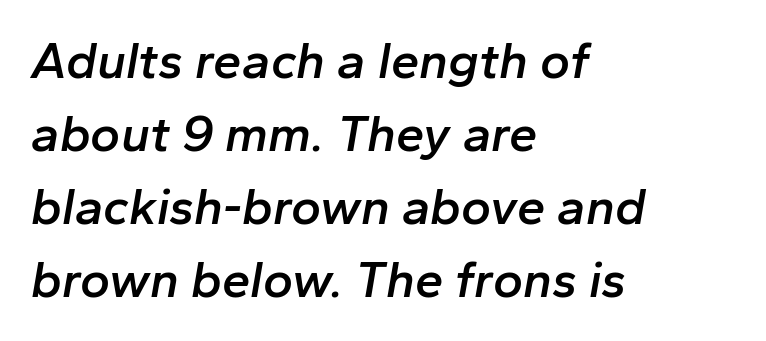
{"italic": "yes", "lean": "right", "slant_degrees": 10, "bold": "semi", "weight": "semibold", "width": "normal", "stroke_contrast": "low", "x_height": "medium", "monospaced": "no", "underline": "no", "align": "left", "line_spacing": "normal", "line_spacing_ratio": 1.43, "letter_spacing": "normal", "letter_spacing_em": 0.0, "glyph_px": 51}
